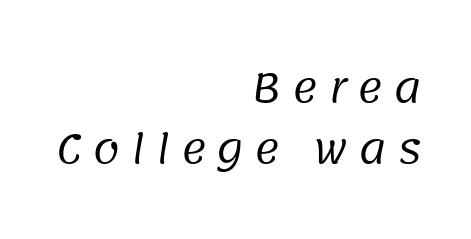
{"serif": "no", "bold": "no", "weight": "regular", "width": "normal", "stroke_contrast": "low", "x_height": "large", "monospaced": "no", "underline": "no", "align": "right", "line_spacing": "normal", "line_spacing_ratio": 1.57, "letter_spacing": "wide", "letter_spacing_em": 0.27, "glyph_px": 39}
